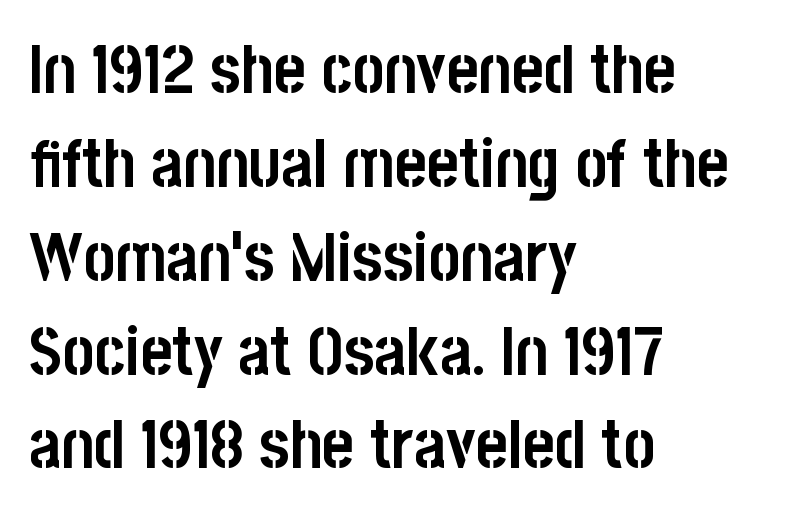
{"serif": "no", "italic": "no", "bold": "yes", "weight": "semibold", "width": "condensed", "stroke_contrast": "low", "x_height": "large", "monospaced": "no", "underline": "no", "align": "left", "line_spacing": "normal", "line_spacing_ratio": 1.38, "letter_spacing": "normal", "letter_spacing_em": 0.0, "glyph_px": 68}
